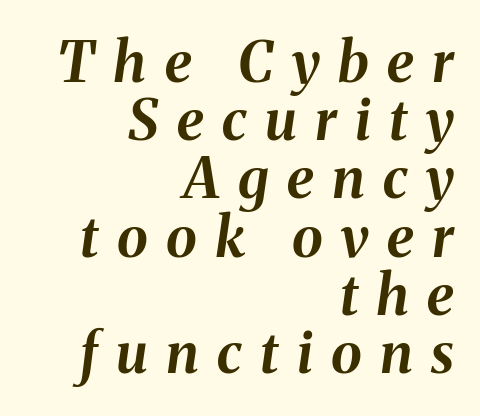
{"italic": "yes", "lean": "right", "slant_degrees": 8, "bold": "yes", "weight": "bold", "width": "normal", "stroke_contrast": "medium", "x_height": "medium", "monospaced": "no", "underline": "no", "align": "right", "line_spacing": "tight", "line_spacing_ratio": 1.04, "letter_spacing": "wide", "letter_spacing_em": 0.33, "glyph_px": 56}
